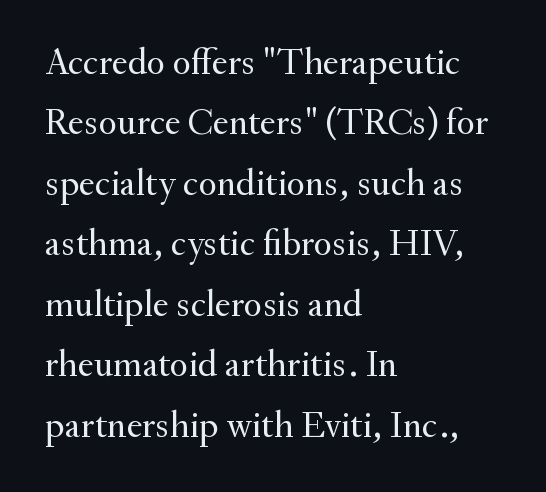
Q: Is the text bold? A: No.
Q: Is the text italic (slanted)? A: No, it is upright.
Q: Is the typeface a serif or a sans-serif typeface? A: Serif.
Q: Is the text underlined? A: No.
Q: How is the paragraph aligned? A: Left-aligned.
Q: Is the spacing between letters normal or unusually wide? A: Normal.
Q: Is the spacing between lines tight, normal or loose? A: Normal.
Q: Width (condensed, normal, or wide)? A: Normal.
Q: Stroke contrast? A: Medium.
Q: x-height? A: Small.
Q: Monospaced? A: No.
